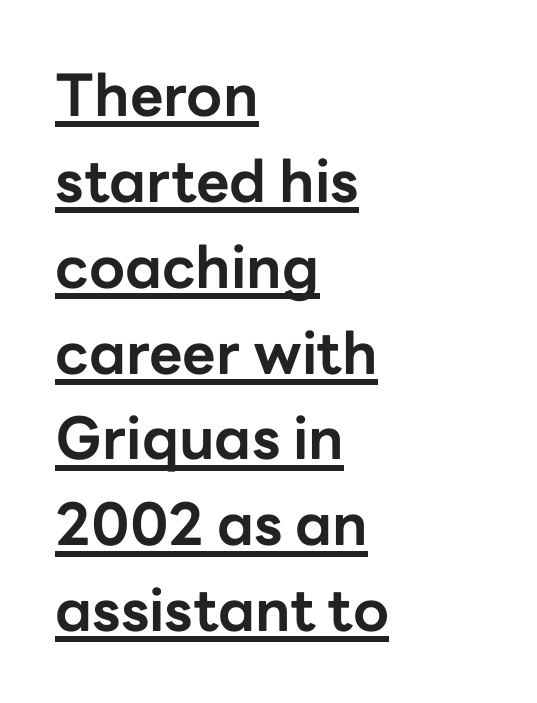
The image shows 58 px bold sans-serif type, upright; set left-aligned, normal line spacing (1.48x), normal letter spacing, underlined; low stroke contrast and a medium x-height.
